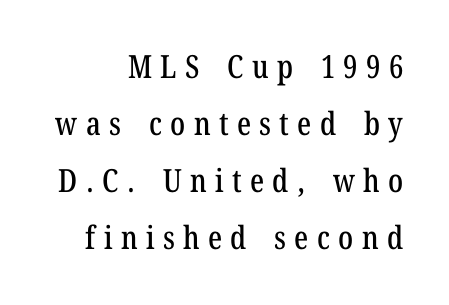
The gaps between neighbouring characters are conspicuously large. The rag falls on the left side of this text block. This sample has the flowing, uneven cadence of proportional lettering. Characters remain perfectly vertical along every line. Old-style or modern, the face here clearly has serifs. Decoration check: the copy has no underline.
